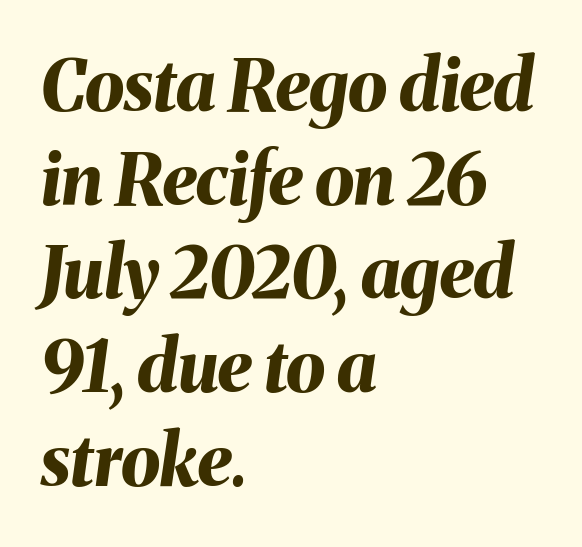
Vertical spacing — default. The passage shown leans; its letterforms are oblique. Check under the words: just untouched page. Varying glyph widths throughout — classic text-font behaviour.
